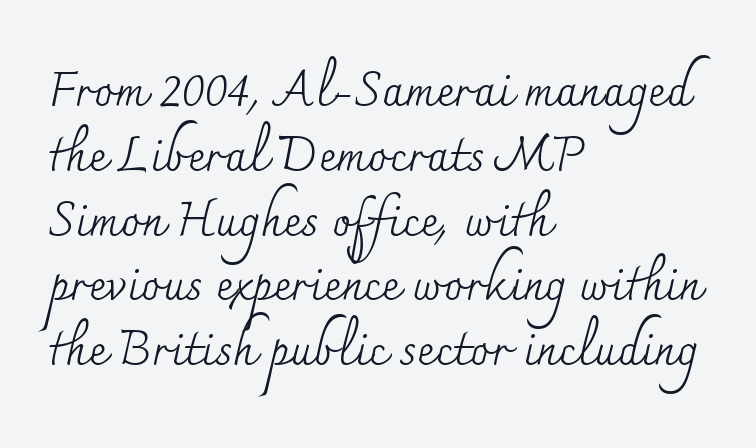
{"serif": "yes", "bold": "no", "weight": "regular", "width": "normal", "stroke_contrast": "medium", "x_height": "small", "monospaced": "no", "underline": "no", "align": "left", "line_spacing": "normal", "line_spacing_ratio": 1.35, "letter_spacing": "normal", "letter_spacing_em": 0.0, "glyph_px": 48}
